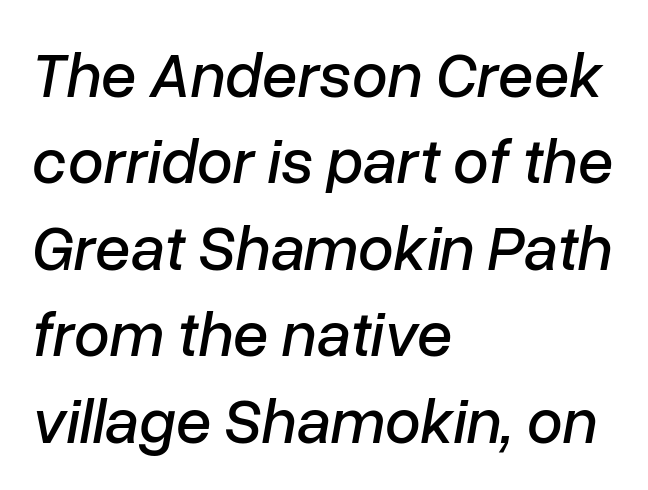
Q: Is the text italic (slanted)? A: Yes, it leans right by about 10 degrees.
Q: Is the text underlined? A: No.
Q: How is the paragraph aligned? A: Left-aligned.
Q: Is the spacing between letters normal or unusually wide? A: Normal.
Q: Is the spacing between lines tight, normal or loose? A: Normal.
Q: Width (condensed, normal, or wide)? A: Normal.
Q: Stroke contrast? A: Low.
Q: x-height? A: Medium.
Q: Monospaced? A: No.
